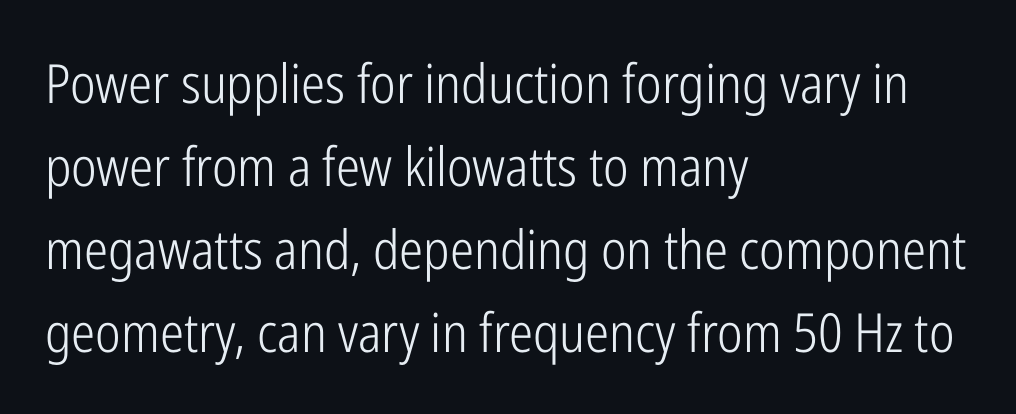
Which margin do the lines hug? The left one — the right edge is uneven. The specimen omits any rule beneath the text block's lines. These lines were composed using upright roman letters. Each new line begins a customary step beneath the previous one. Examine the stroke ends and you'll find no serifs. Note the varied advance widths — an 'i' is clearly narrower than an 'm'.
